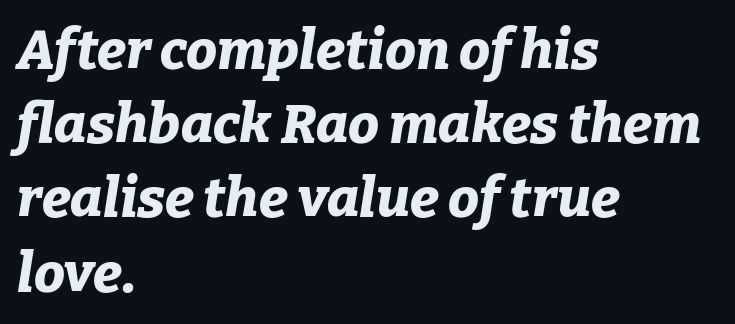
The type is set solid horizontally, with unmodified tracking. Here the designer chose a conventional face with non-uniform glyph widths. Typographic density is high because the face is bold. Reading down the column, the eye jumps a familiar distance to each next line.
